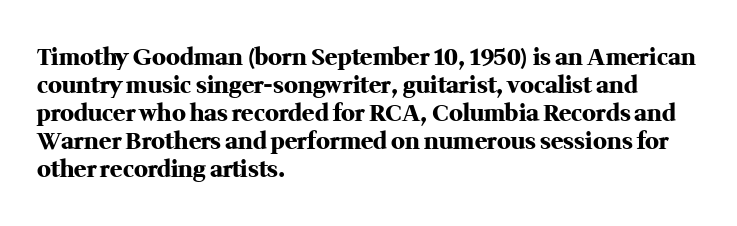
Q: Is the text bold? A: Yes.
Q: Is the text italic (slanted)? A: No, it is upright.
Q: Is the text underlined? A: No.
Q: How is the paragraph aligned? A: Left-aligned.
Q: Is the spacing between letters normal or unusually wide? A: Normal.
